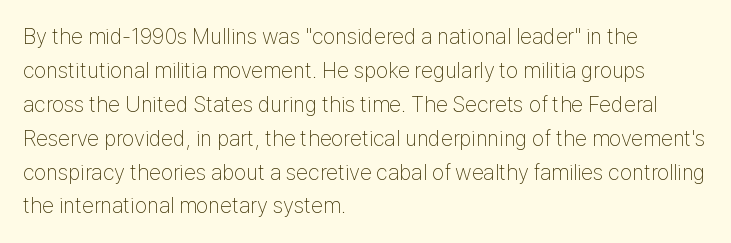
These lines stack with their left ends in a neat column. Any mark beneath the type? The region is blank. Short note: letters normally spaced. The type sits square on the baseline with zero lean.
